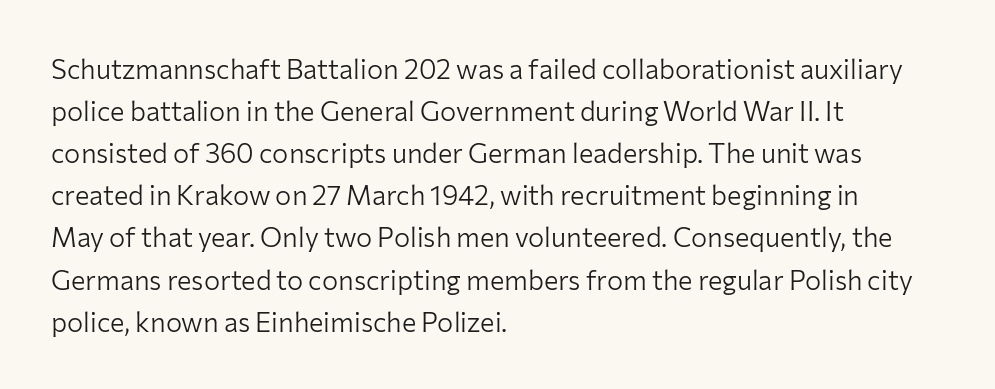
Each new line begins a customary step beneath the previous one. The passage shown is not underscored anywhere. Weight: not bold — regular or lighter. Nope, not italic — everything's standing straight. A classic flush-left, rag-right setting is used for this passage.
